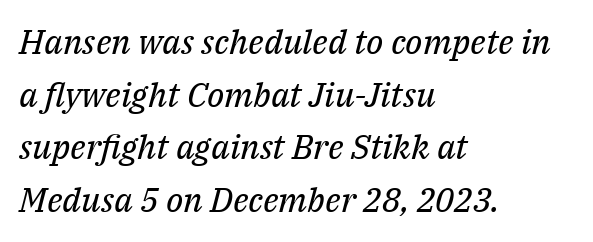
The image shows 34 px regular-weight serif type, italic (leaning right); set left-aligned, normal line spacing (1.55x), normal letter spacing, not underlined; medium stroke contrast and a medium x-height.
